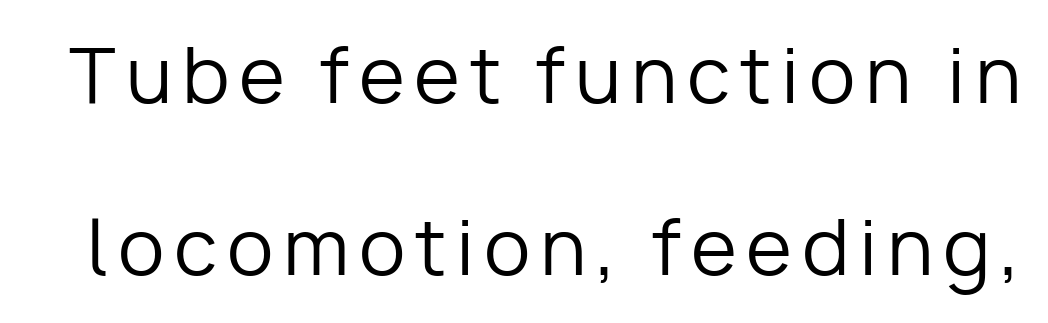
Q: Is the text bold? A: No.
Q: Is the text italic (slanted)? A: No, it is upright.
Q: Is the typeface a serif or a sans-serif typeface? A: Sans-serif.
Q: Is the text underlined? A: No.
Q: Is the spacing between lines tight, normal or loose? A: Loose.
Q: Width (condensed, normal, or wide)? A: Normal.
Q: Stroke contrast? A: Low.
Q: x-height? A: Medium.
Q: Monospaced? A: No.
